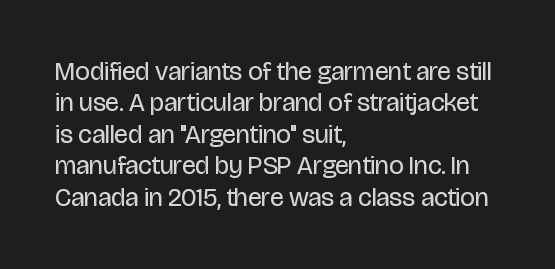
The image shows 26 px text type, upright; set left-aligned, line spacing 1.21x, normal letter spacing, not underlined.
